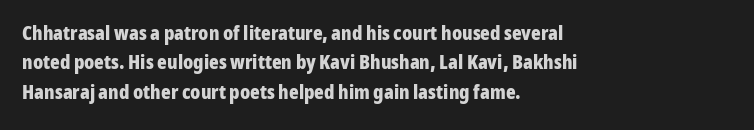
Q: Is the text bold? A: Yes.
Q: Is the text italic (slanted)? A: No, it is upright.
Q: Is the text underlined? A: No.
Q: How is the paragraph aligned? A: Left-aligned.
Q: Is the spacing between letters normal or unusually wide? A: Normal.
Q: Is the spacing between lines tight, normal or loose? A: Normal.
